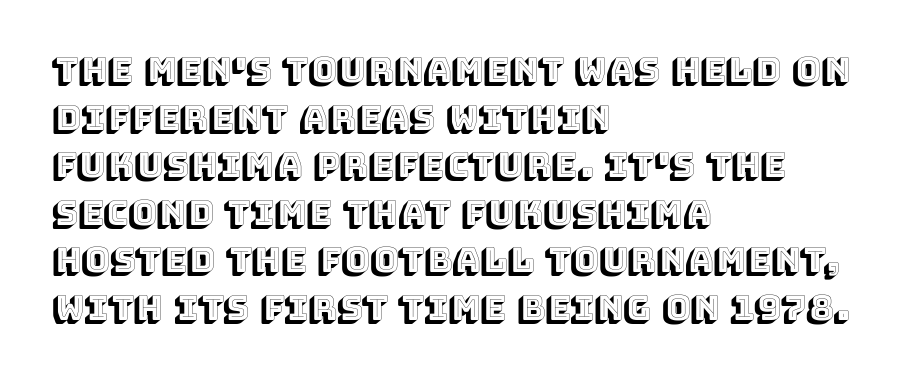
The image shows 34 px text type, upright; set left-aligned, normal line spacing (1.4x), normal letter spacing, not underlined; a large x-height.
